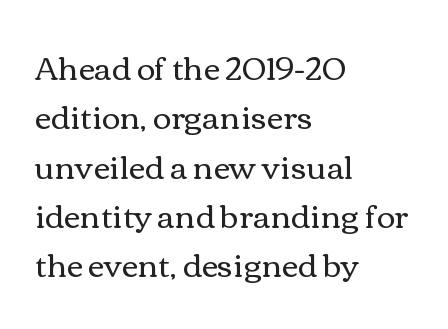
{"italic": "no", "bold": "no", "weight": "regular", "width": "wide", "x_height": "medium", "monospaced": "no", "underline": "no", "align": "left", "line_spacing": "normal", "line_spacing_ratio": 1.54, "letter_spacing": "normal", "letter_spacing_em": 0.0, "glyph_px": 32}
